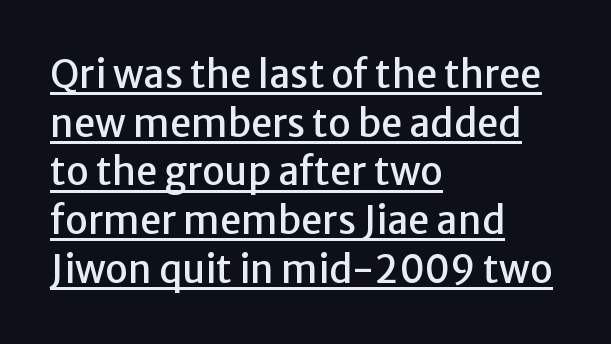
If you measured baseline to baseline, you'd find a middling distance. Serif or sans? Sans — the stroke terminals are bare. There is no visible air inserted between adjacent glyphs. The setting favours the left margin, as ordinary paragraphs usually do. Like a heading marked for emphasis, these lines bear an underscore. The lettering stays uniformly vertical, giving the passage a roman look.
